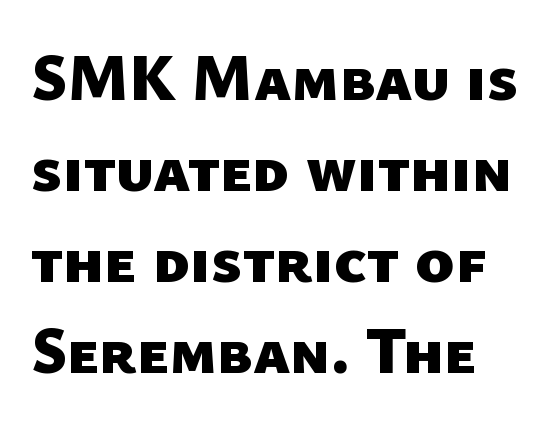
The image shows 65 px heavy sans-serif type; set normal line spacing (1.4x), normal letter spacing, not underlined; low stroke contrast and a medium x-height.
